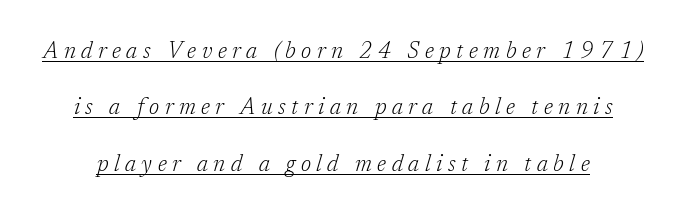
The image shows 23 px text type, italic (leaning right); set loose line spacing (2.45x), unusually wide letter spacing (+0.24 em), underlined.
